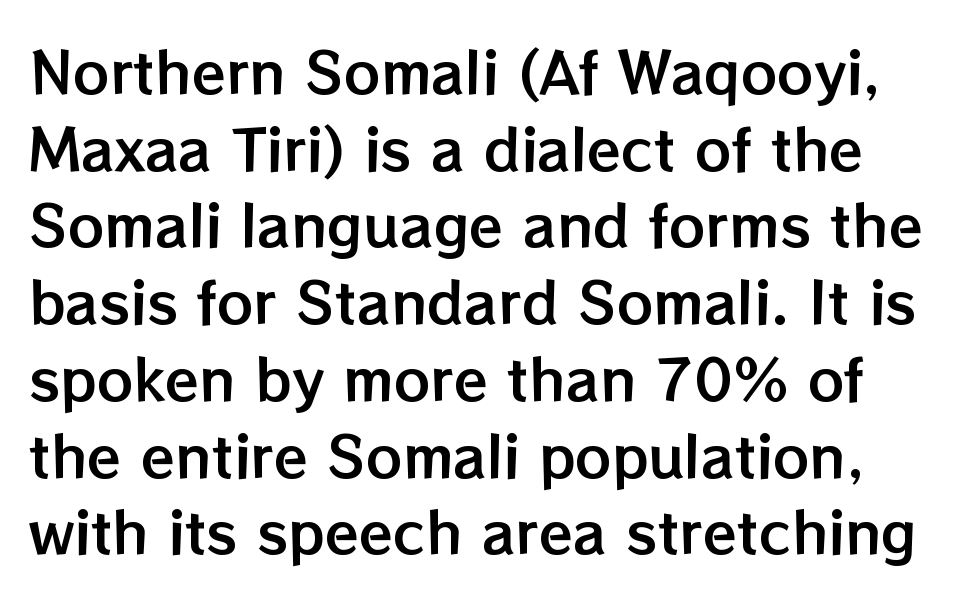
The letters stand straight up with perfectly vertical stems. The rows are spaced the way most documents space them. The type is set solid horizontally, with unmodified tracking. The face used here is proportionally spaced, like ordinary book or web type.
